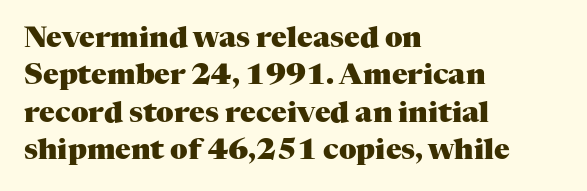
The image shows 29 px heavy serif type, upright; set left-aligned, normal line spacing (1.29x), normal letter spacing, not underlined; medium stroke contrast and a medium x-height.
